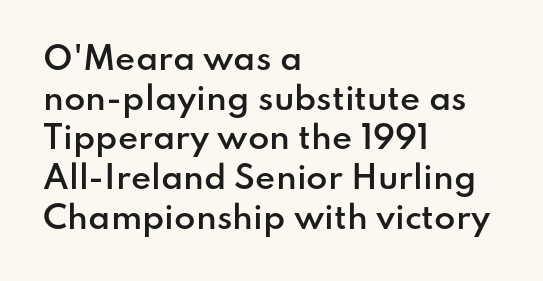
{"serif": "no", "italic": "no", "bold": "semi", "weight": "semibold", "width": "normal", "stroke_contrast": "low", "x_height": "small", "monospaced": "no", "underline": "no", "align": "left", "line_spacing": "normal", "line_spacing_ratio": 1.28, "letter_spacing": "normal", "letter_spacing_em": 0.0, "glyph_px": 31}
